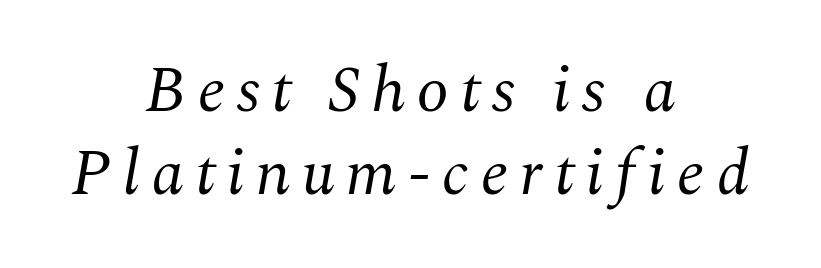
Classification — serif. The strokes carry an ordinary text weight at most. The block of text has a typical density, with ordinary space between rows. The text block is weighted toward neither margin, spreading evenly from the middle. Proportional: the letters do not fall into vertical columns.
